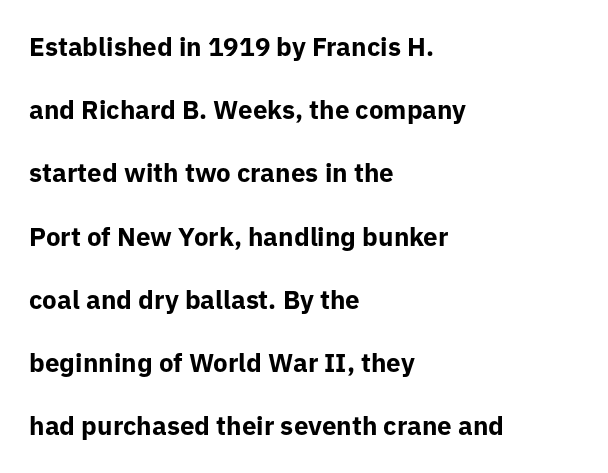
The face used here is rendered with its standard letterfit. Unlike italic type, these characters show no tilt at all. If you measured baseline to baseline, you'd find a long distance. Short and long lines alike share a common starting point at left. A bare baseline throughout the passage.
